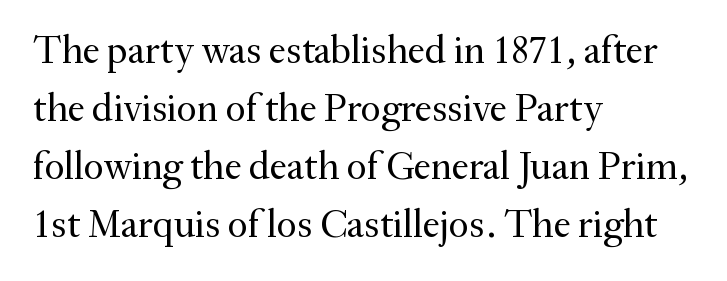
The image shows 39 px regular-weight serif type, upright; set left-aligned, normal line spacing (1.49x), normal letter spacing, not underlined; medium stroke contrast and a small x-height.
